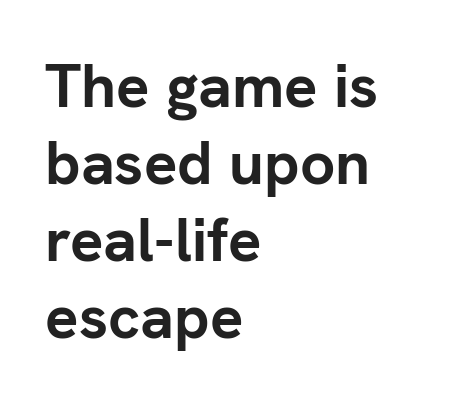
Unlike a traditional serif, this face leaves its strokes unadorned. Alignment: flush left. The face used here is proportionally spaced, like ordinary book or web type. The passage shown is emphatically bold. Unmarked baselines from the first word to the last.
